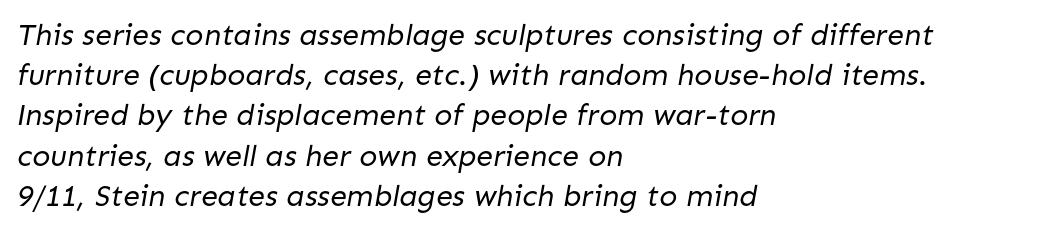
{"serif": "no", "bold": "no", "weight": "regular", "width": "normal", "stroke_contrast": "low", "x_height": "medium", "monospaced": "no", "underline": "no", "align": "left", "line_spacing": "normal", "line_spacing_ratio": 1.34, "letter_spacing": "normal", "letter_spacing_em": 0.0, "glyph_px": 30}
